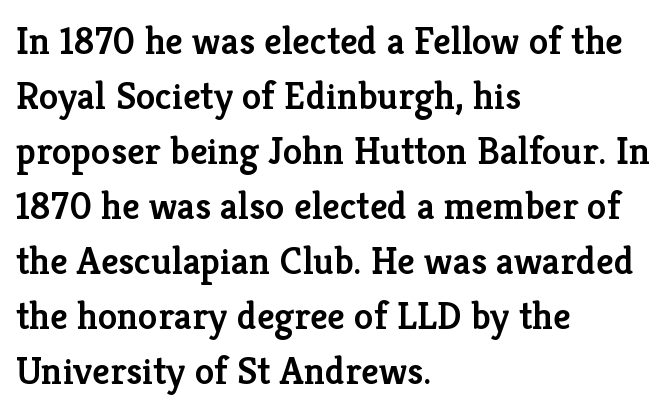
The image shows 39 px semibold serif type, upright; set left-aligned, normal line spacing (1.41x), normal letter spacing, not underlined; low stroke contrast and a medium x-height.
